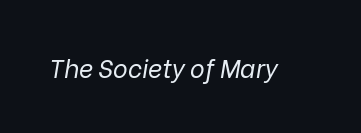
Q: Is the text bold? A: No.
Q: Is the text italic (slanted)? A: Yes, it leans right by about 9 degrees.
Q: Is the text underlined? A: No.
Q: Is the spacing between letters normal or unusually wide? A: Normal.
